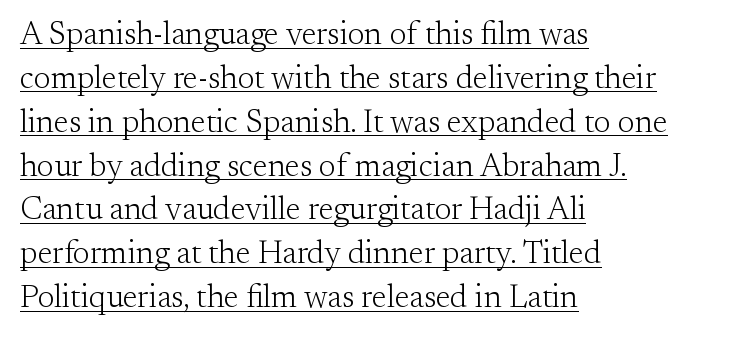
Q: Is the text bold? A: No.
Q: Is the text italic (slanted)? A: No, it is upright.
Q: Is the typeface a serif or a sans-serif typeface? A: Serif.
Q: Is the text underlined? A: Yes.
Q: How is the paragraph aligned? A: Left-aligned.
Q: Is the spacing between letters normal or unusually wide? A: Normal.
Q: Is the spacing between lines tight, normal or loose? A: Normal.
Q: Width (condensed, normal, or wide)? A: Normal.
Q: Stroke contrast? A: Medium.
Q: x-height? A: Small.
Q: Monospaced? A: No.
